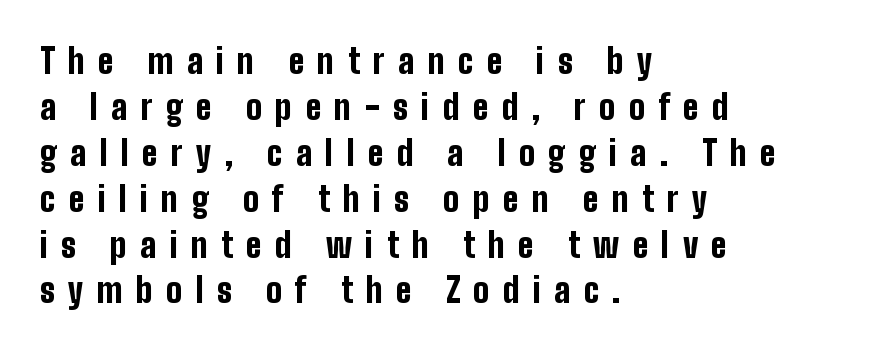
{"serif": "no", "italic": "no", "bold": "yes", "weight": "bold", "width": "condensed", "stroke_contrast": "low", "x_height": "medium", "monospaced": "no", "underline": "no", "align": "left", "line_spacing": "normal", "line_spacing_ratio": 1.35, "letter_spacing": "wide", "letter_spacing_em": 0.39, "glyph_px": 34}
